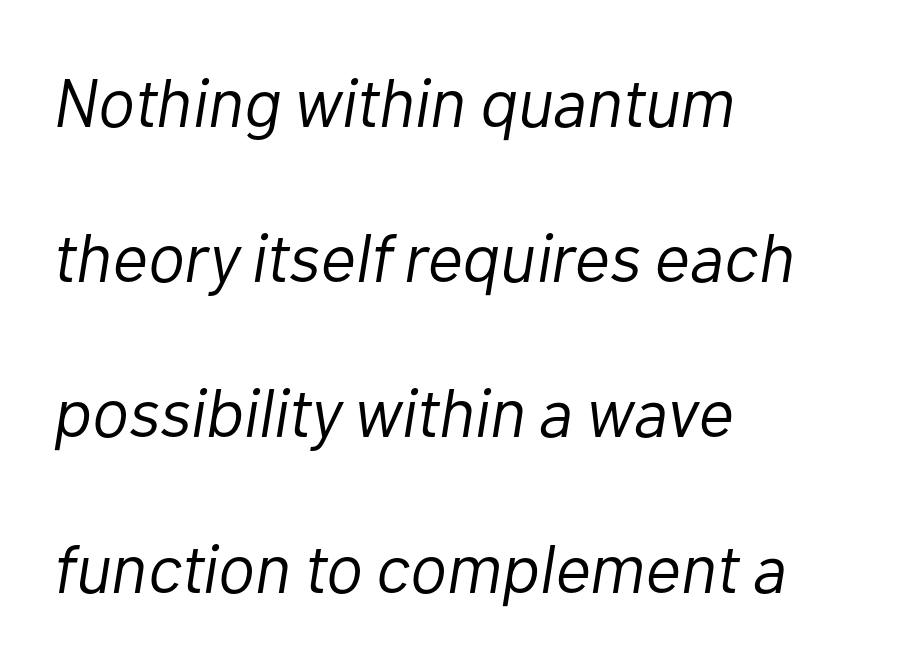
{"italic": "yes", "lean": "right", "slant_degrees": 10, "bold": "no", "weight": "light", "width": "normal", "stroke_contrast": "low", "x_height": "medium", "monospaced": "no", "underline": "no", "align": "left", "line_spacing": "loose", "line_spacing_ratio": 2.25, "letter_spacing": "normal", "letter_spacing_em": 0.0, "glyph_px": 69}
